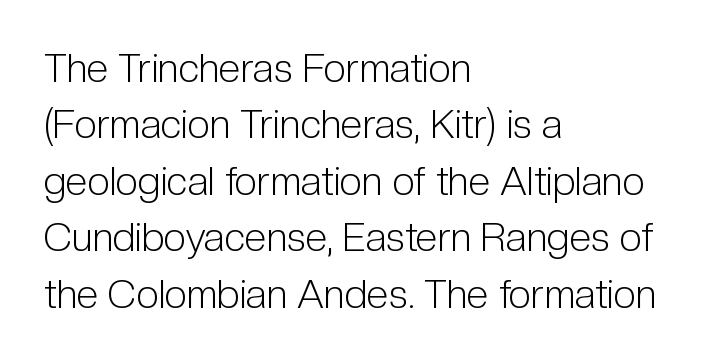
Q: Is the text bold? A: No.
Q: Is the text italic (slanted)? A: No, it is upright.
Q: Is the typeface a serif or a sans-serif typeface? A: Sans-serif.
Q: Is the text underlined? A: No.
Q: How is the paragraph aligned? A: Left-aligned.
Q: Is the spacing between letters normal or unusually wide? A: Normal.
Q: Is the spacing between lines tight, normal or loose? A: Normal.
Q: Width (condensed, normal, or wide)? A: Condensed.
Q: Stroke contrast? A: Low.
Q: x-height? A: Medium.
Q: Monospaced? A: No.
